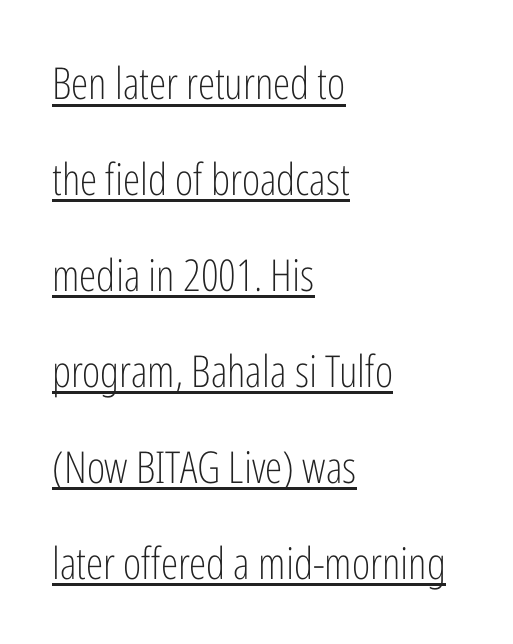
{"serif": "no", "italic": "no", "bold": "no", "weight": "light", "width": "condensed", "stroke_contrast": "low", "x_height": "medium", "monospaced": "no", "underline": "yes", "align": "left", "line_spacing": "loose", "line_spacing_ratio": 2.18, "letter_spacing": "normal", "letter_spacing_em": 0.0, "glyph_px": 44}
